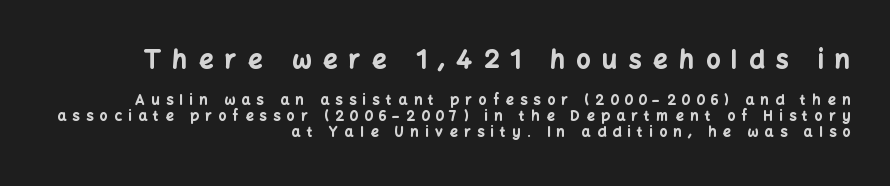
The image shows 25 px bold type, upright; set right-aligned, tight line spacing (1.14x), unusually wide letter spacing (+0.47 em), not underlined; the first (top) block is 1.79x larger.
